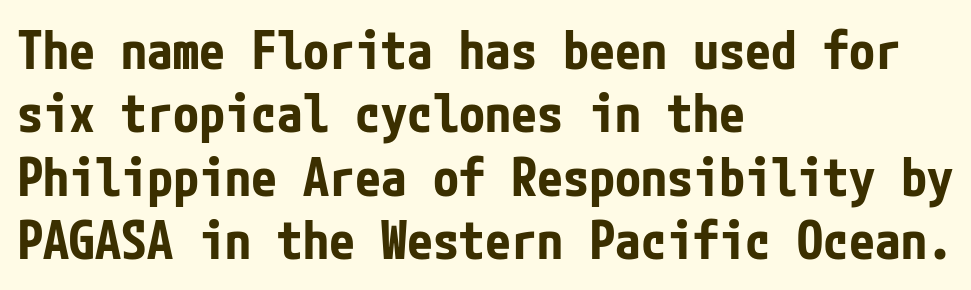
The image shows 52 px bold, condensed sans-serif type, upright; set left-aligned, line spacing 1.22x, normal letter spacing, not underlined; low stroke contrast and a medium x-height.
